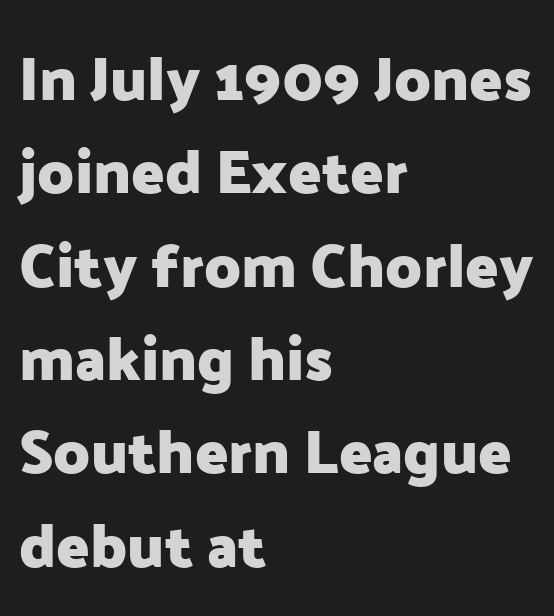
{"serif": "no", "italic": "no", "bold": "yes", "weight": "heavy", "width": "normal", "stroke_contrast": "low", "x_height": "medium", "monospaced": "no", "underline": "no", "align": "left", "line_spacing": "normal", "line_spacing_ratio": 1.53, "letter_spacing": "normal", "letter_spacing_em": 0.0, "glyph_px": 61}
